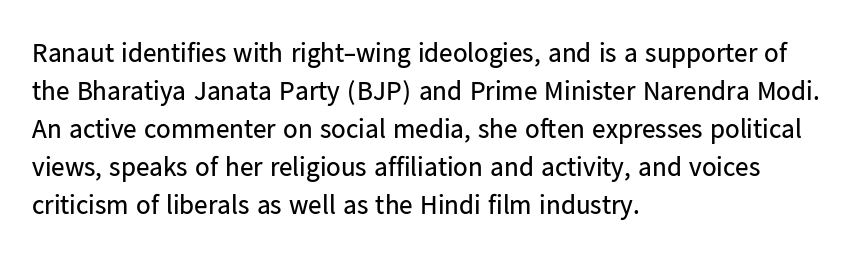
The designer left line spacing at the default. A classic flush-left, rag-right setting is used for this passage. The font sits on the lighter half of the weight spectrum, regular included. The letters stand straight up with perfectly vertical stems. No word sits above an underline.
